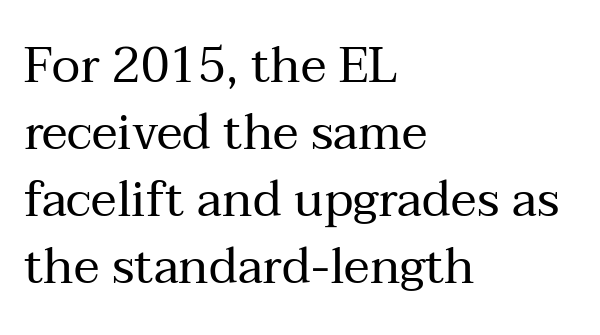
{"serif": "yes", "italic": "no", "bold": "no", "weight": "regular", "width": "normal", "stroke_contrast": "medium", "x_height": "medium", "monospaced": "no", "underline": "no", "align": "left", "line_spacing": "normal", "line_spacing_ratio": 1.37, "letter_spacing": "normal", "letter_spacing_em": 0.0, "glyph_px": 49}
